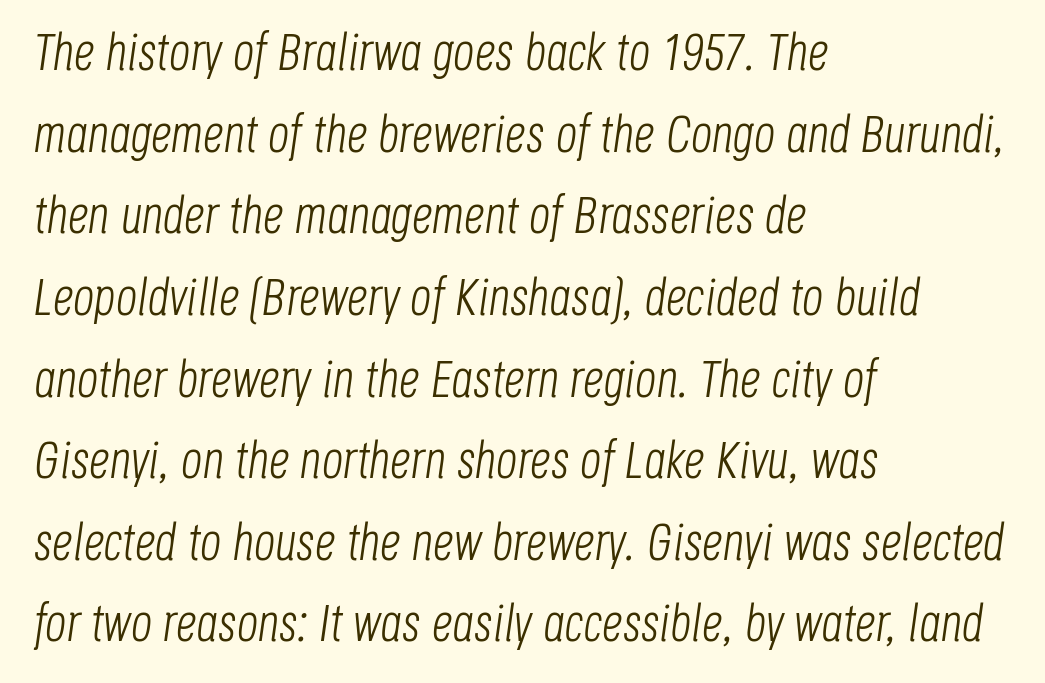
A student would call this left alignment; a typographer would say flush left, rag right. Varying glyph widths throughout — classic text-font behaviour. No letter is thick-stroked: the sample isn't bold. Lines of text with bare space underneath. Is the letter spacing exaggerated? No — it looks like the ordinary default.
